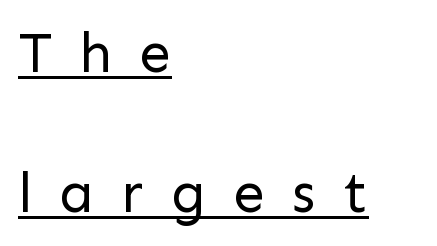
{"serif": "no", "italic": "no", "bold": "no", "weight": "regular", "width": "normal", "stroke_contrast": "low", "x_height": "medium", "monospaced": "no", "underline": "yes", "align": "left", "line_spacing": "loose", "line_spacing_ratio": 2.45, "letter_spacing": "wide", "letter_spacing_em": 0.48, "glyph_px": 57}
